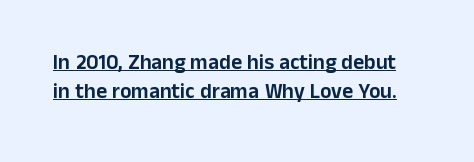
What stands out about the letter spacing? Nothing — it is the standard amount. Underlined type. The passage shown stacks its lines at a standard gap. The typography opts for an upright posture over an oblique one.
